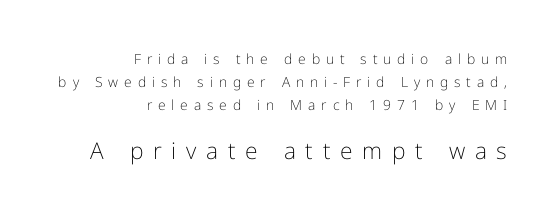
The image shows 23 px text type, upright; set right-aligned, normal line spacing (1.65x), unusually wide letter spacing (+0.42 em), not underlined; the second (bottom) block is 1.64x larger.
